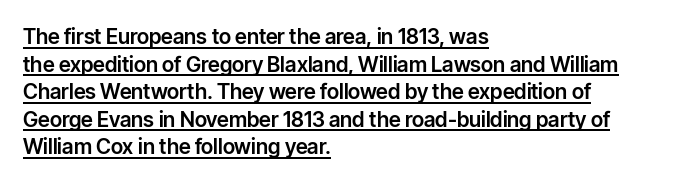
Descenders here cross a horizontal rule under the line. Is there any slant? The stems are plumb. The space between consecutive lines is moderate. Alignment: flush left. A typesetter would call this zero additional tracking.
